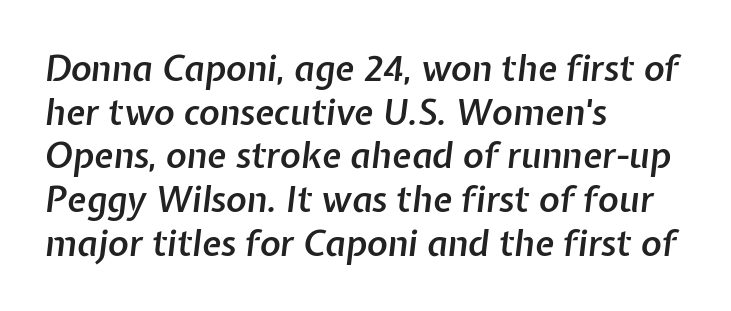
How are the letters spaced? Ordinarily, with no added tracking. One-word summary of the alignment: left. The passage shown is not underscored anywhere. Stems and bowls a touch heavier than normal — semibold.
